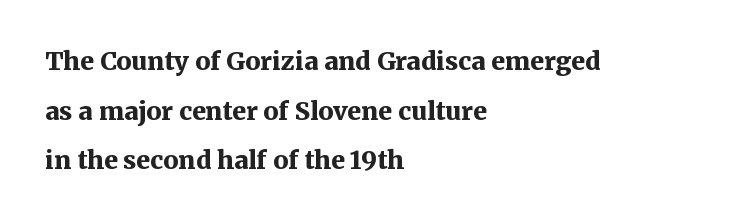
The image shows 25 px bold type, upright; set left-aligned, loose line spacing (1.99x), normal letter spacing, not underlined.
